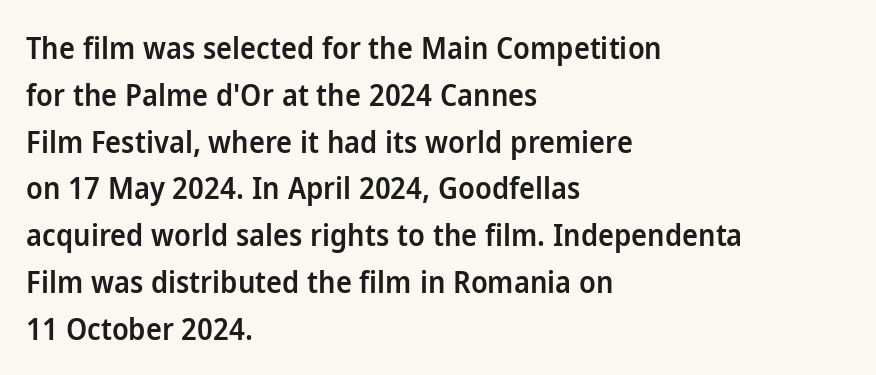
The image shows 30 px semibold sans-serif type, upright; set left-aligned, normal line spacing (1.56x), normal letter spacing, not underlined; low stroke contrast and a medium x-height.
